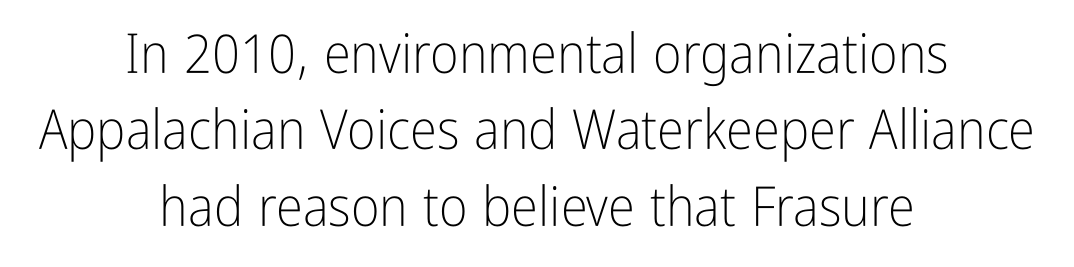
{"serif": "no", "italic": "no", "bold": "no", "weight": "light", "width": "condensed", "stroke_contrast": "low", "x_height": "medium", "monospaced": "no", "underline": "no", "align": "center", "line_spacing": "normal", "line_spacing_ratio": 1.39, "letter_spacing": "normal", "letter_spacing_em": 0.0, "glyph_px": 55}
